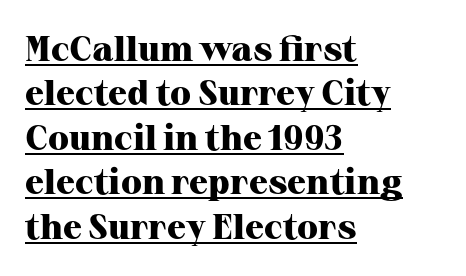
Q: Is the text bold? A: Yes.
Q: Is the text italic (slanted)? A: No, it is upright.
Q: Is the typeface a serif or a sans-serif typeface? A: Serif.
Q: Is the text underlined? A: Yes.
Q: How is the paragraph aligned? A: Left-aligned.
Q: Is the spacing between letters normal or unusually wide? A: Normal.
Q: Is the spacing between lines tight, normal or loose? A: Normal.
Q: Width (condensed, normal, or wide)? A: Normal.
Q: Stroke contrast? A: High.
Q: x-height? A: Medium.
Q: Monospaced? A: No.
